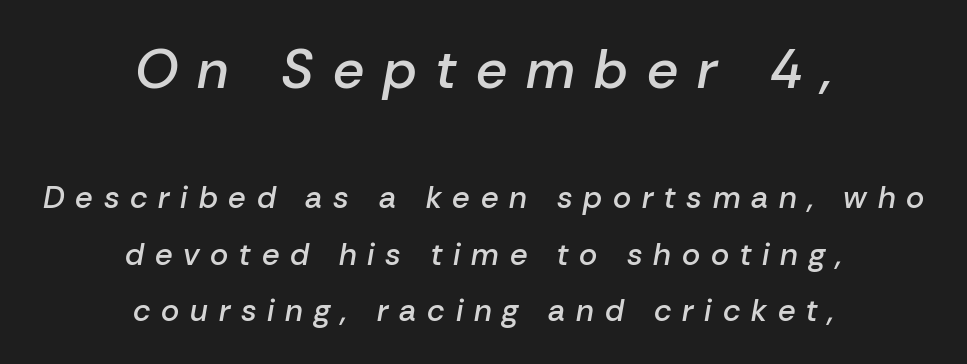
Between one letter and the next there's a generous, obvious gap. Type size steps down from the first block to the second. Horizontal alignment here is central, giving a formal, balanced look. Compared with an ordinary text face, these strokes are moderately heavier — a semibold. Rule under the text: the space is simply empty. Looking at the ascenders, they clearly lean.
